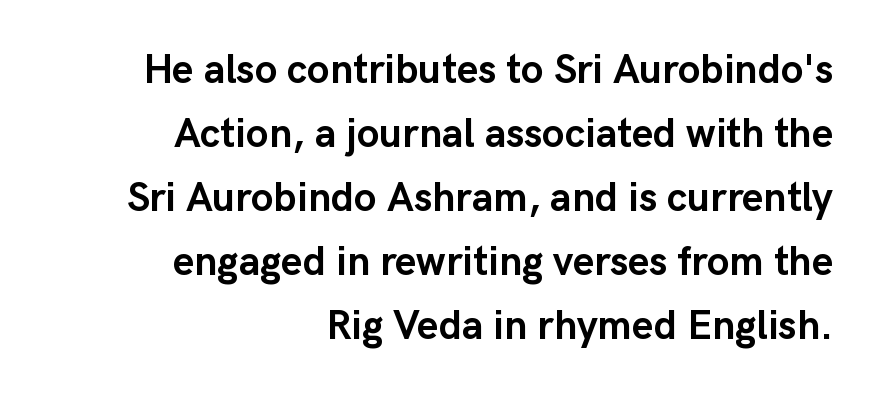
Nothing unusual about the tracking: characters are spaced as the font intends. Quick note: not italic, upright. All the whitespace from short lines collects on the left. Type style note: lacks serifs. Every letter is thick-stroked: bold, no question.
